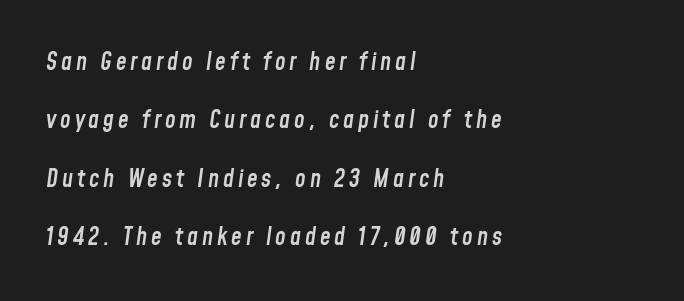
The image shows 24 px text type, italic (leaning right); set left-aligned, loose line spacing (2.43x), not underlined.
